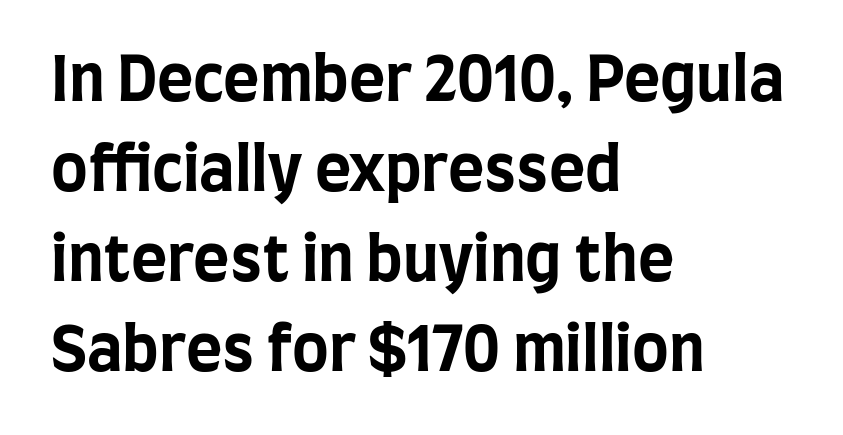
The image shows 62 px bold, condensed sans-serif type, upright; set left-aligned, normal line spacing (1.45x), normal letter spacing, not underlined; low stroke contrast and a large x-height.
